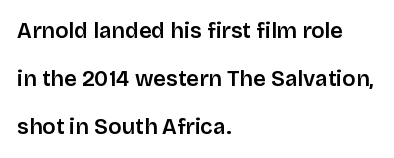
Q: Is the text bold? A: Semi-bold.
Q: Is the text italic (slanted)? A: No, it is upright.
Q: Is the text underlined? A: No.
Q: How is the paragraph aligned? A: Left-aligned.
Q: Is the spacing between letters normal or unusually wide? A: Normal.
Q: Is the spacing between lines tight, normal or loose? A: Loose.
